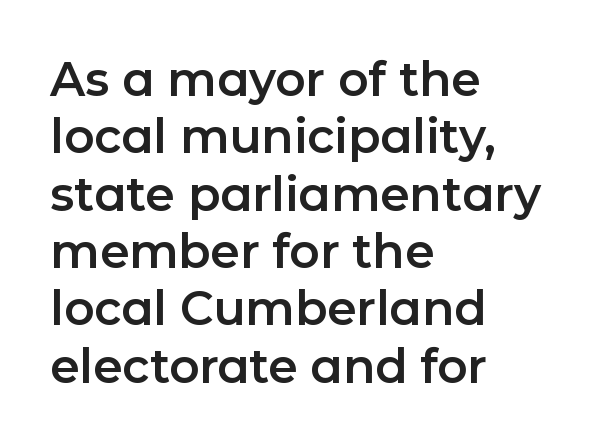
{"serif": "no", "italic": "no", "width": "normal", "stroke_contrast": "low", "x_height": "medium", "monospaced": "no", "underline": "no", "align": "left", "line_spacing_ratio": 1.22, "letter_spacing": "normal", "letter_spacing_em": 0.0, "glyph_px": 47}
